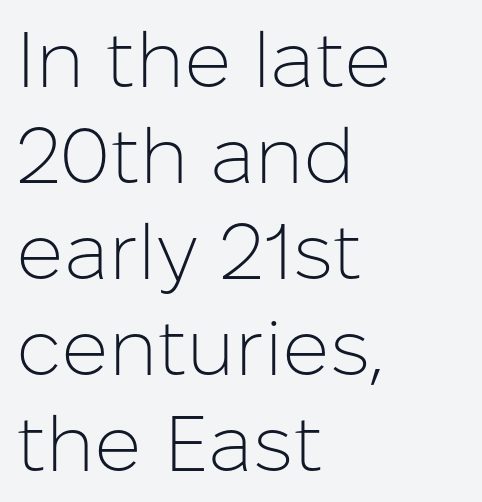
The image shows 78 px light sans-serif type, upright; set left-aligned, line spacing 1.23x, normal letter spacing, not underlined; low stroke contrast and a medium x-height.
